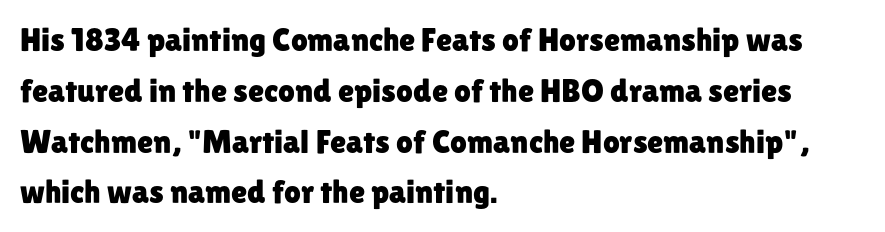
The image shows 33 px sans-serif type, upright; set left-aligned, normal line spacing (1.54x), normal letter spacing, not underlined; low stroke contrast and a medium x-height.
